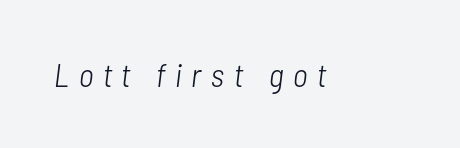
The rendering uses natural spacing where letterforms have individual widths. The face used here is rendered with a markedly widened letterfit. In terms of posture, this sample is oblique. The area under the type is left untouched. The passage shown is not bold in any degree.
